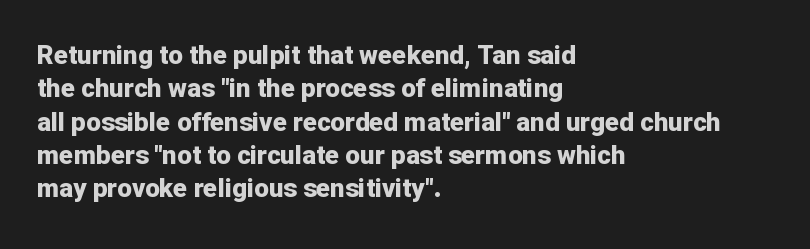
{"italic": "no", "bold": "yes", "underline": "no", "align": "left", "line_spacing": "normal", "line_spacing_ratio": 1.28, "letter_spacing": "normal", "letter_spacing_em": 0.0, "glyph_px": 26}
